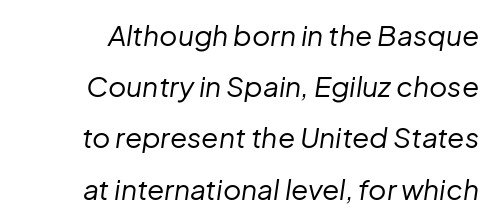
{"italic": "yes", "lean": "right", "slant_degrees": 8, "bold": "no", "weight": "regular", "width": "normal", "stroke_contrast": "low", "x_height": "medium", "monospaced": "no", "underline": "no", "align": "right", "line_spacing_ratio": 1.83, "letter_spacing": "normal", "letter_spacing_em": 0.0, "glyph_px": 28}
